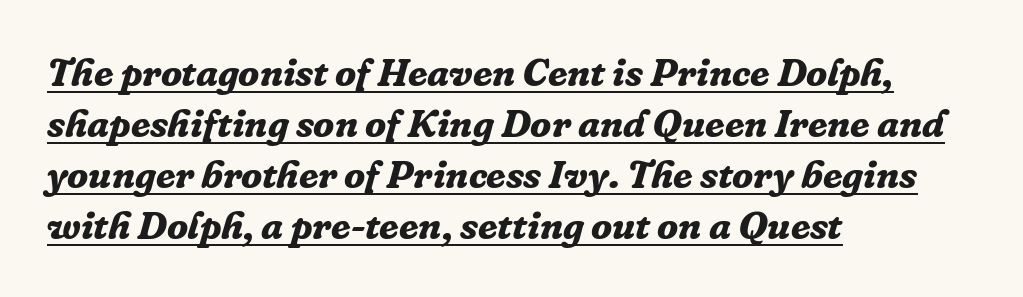
Q: Is the text bold? A: Yes.
Q: Is the text italic (slanted)? A: Yes, it leans right by about 16 degrees.
Q: Is the typeface a serif or a sans-serif typeface? A: Serif.
Q: Is the text underlined? A: Yes.
Q: How is the paragraph aligned? A: Left-aligned.
Q: Is the spacing between letters normal or unusually wide? A: Normal.
Q: Is the spacing between lines tight, normal or loose? A: Normal.
Q: Width (condensed, normal, or wide)? A: Normal.
Q: Stroke contrast? A: Low.
Q: x-height? A: Medium.
Q: Monospaced? A: No.
